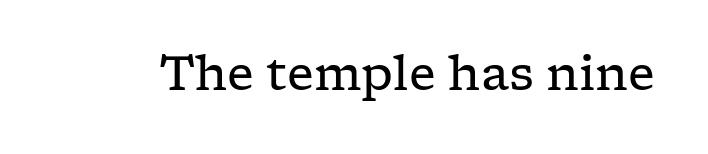
The image shows 47 px regular-weight, wide serif type, upright; set normal letter spacing, not underlined; low stroke contrast and a medium x-height.
